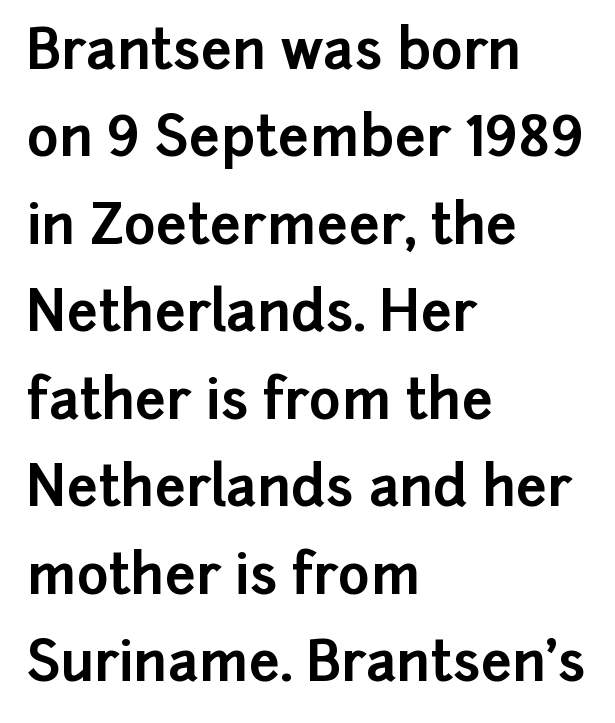
{"serif": "no", "italic": "no", "bold": "yes", "weight": "bold", "width": "normal", "stroke_contrast": "low", "x_height": "medium", "monospaced": "no", "underline": "no", "align": "left", "line_spacing": "normal", "line_spacing_ratio": 1.59, "letter_spacing": "normal", "letter_spacing_em": 0.0, "glyph_px": 55}
